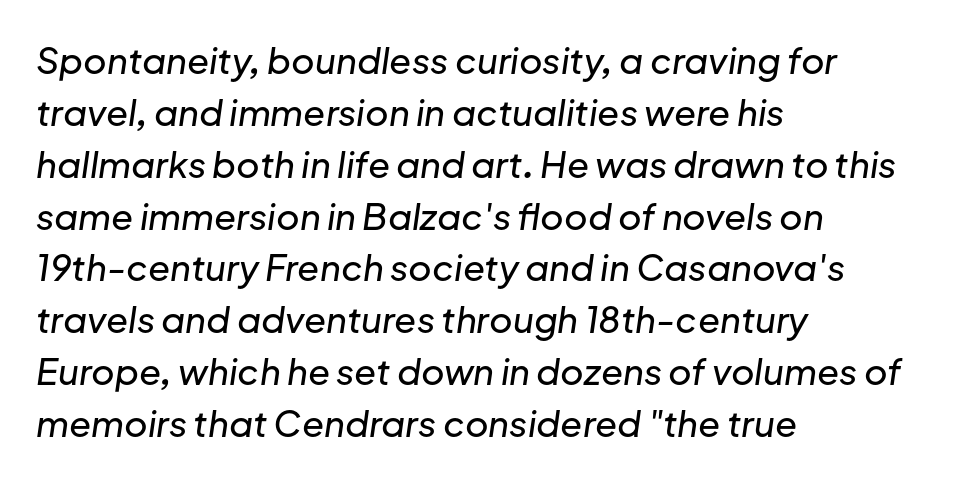
Compared with typical body copy, the letter spacing here is the same. Quick note: underline off. This sample has the flowing, uneven cadence of proportional lettering. Whoever set this chose a conventional vertical rhythm. Line starts are locked; line ends wander.
